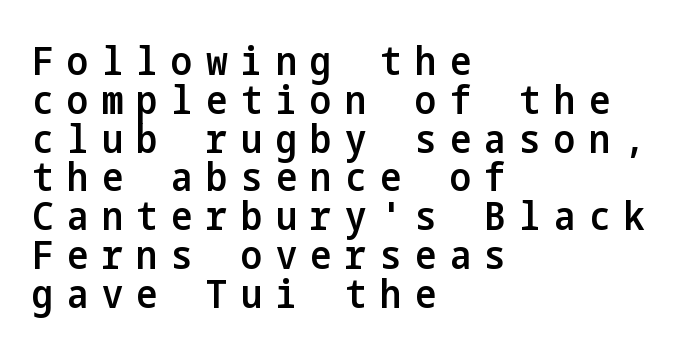
Descenders hang freely into open space. The passage shown has open, widely tracked lettering throughout. In terms of weight, the rendering is demibold, just under bold. Are there feet on the stems? There aren't — it's a sans.
